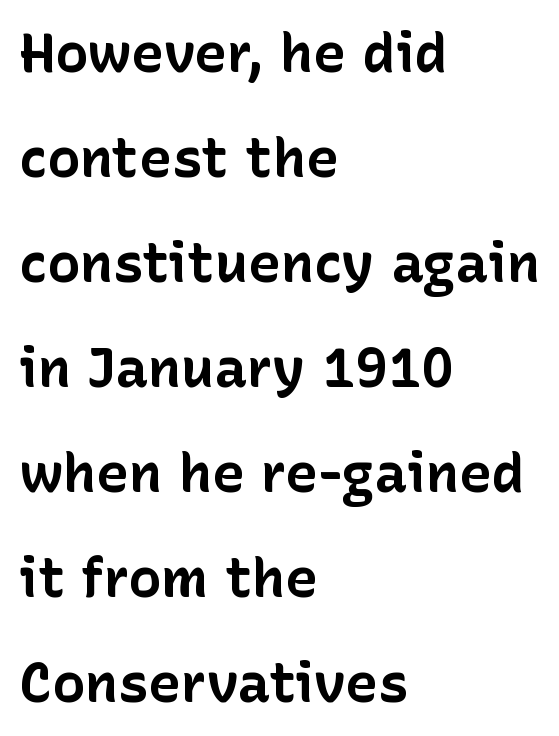
The image shows 55 px bold sans-serif type, upright; set left-aligned, loose line spacing (1.91x), normal letter spacing, not underlined; low stroke contrast and a medium x-height.
